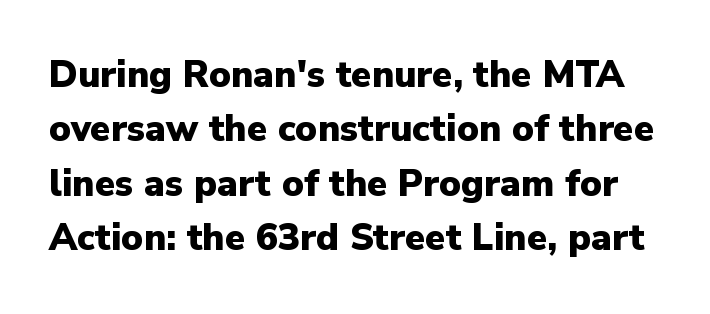
The image shows 37 px heavy sans-serif type, upright; set normal line spacing (1.47x), normal letter spacing, not underlined; low stroke contrast and a medium x-height.
